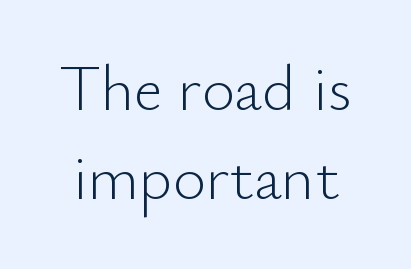
The image shows 64 px light sans-serif type, upright; set normal line spacing (1.39x), normal letter spacing, not underlined; low stroke contrast and a small x-height.
